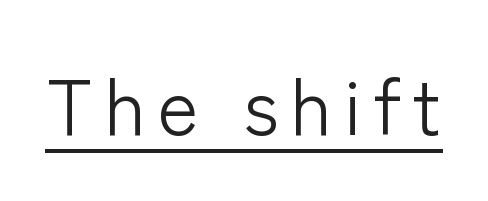
Tall strokes in this sample are plumb rather than angled. A baseline rule has been typeset under these characters. The letterforms sit at book weight or below. Note the varied advance widths — an 'i' is clearly narrower than an 'm'. Nope, no serifs anywhere on these letters.
